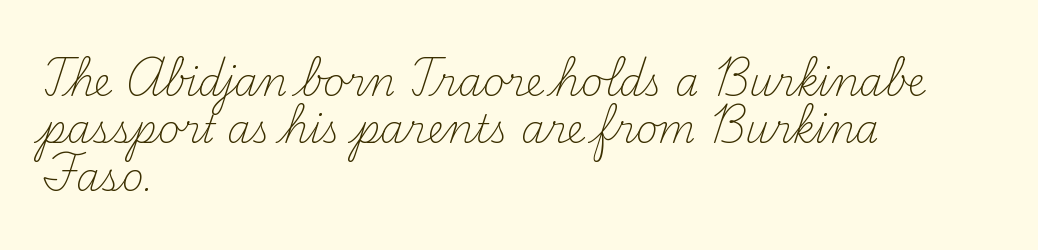
Horizontal bands of white between lines are of average thickness. The letters look calm and open, with moderate or lighter stems. If you drew a ruler down the left edge, every line would touch it. The letters advance in unequal steps, a hallmark of proportional type.
